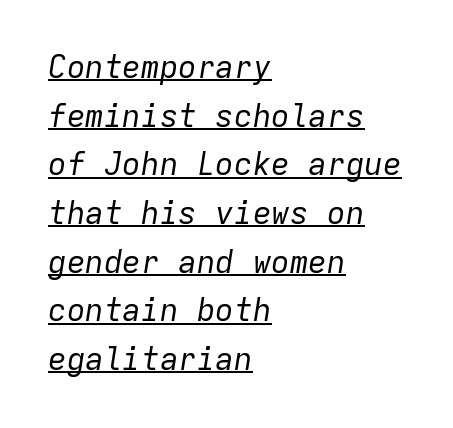
{"italic": "yes", "lean": "right", "slant_degrees": 9, "bold": "no", "weight": "regular", "width": "normal", "stroke_contrast": "low", "x_height": "medium", "monospaced": "yes", "underline": "yes", "align": "left", "line_spacing": "normal", "line_spacing_ratio": 1.57, "letter_spacing": "normal", "letter_spacing_em": 0.0, "glyph_px": 31}
